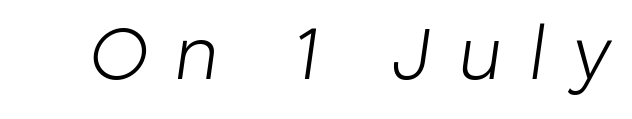
{"italic": "yes", "lean": "right", "slant_degrees": 8, "bold": "no", "weight": "light", "width": "normal", "stroke_contrast": "low", "x_height": "medium", "monospaced": "no", "underline": "no", "letter_spacing": "wide", "letter_spacing_em": 0.36, "glyph_px": 76}
